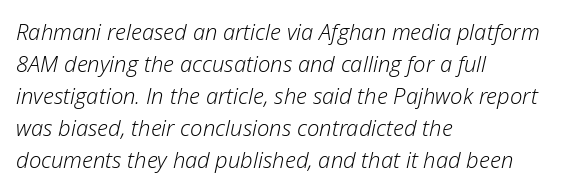
Q: Is the text bold? A: No.
Q: Is the text italic (slanted)? A: Yes, it leans right by about 12 degrees.
Q: Is the text underlined? A: No.
Q: How is the paragraph aligned? A: Left-aligned.
Q: Is the spacing between letters normal or unusually wide? A: Normal.
Q: Is the spacing between lines tight, normal or loose? A: Normal.
